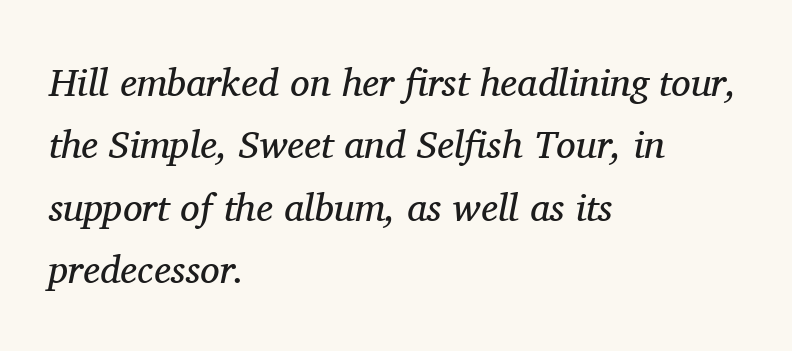
Q: Is the text bold? A: No.
Q: Is the text italic (slanted)? A: Yes, it leans right by about 11 degrees.
Q: Is the typeface a serif or a sans-serif typeface? A: Serif.
Q: Is the text underlined? A: No.
Q: How is the paragraph aligned? A: Left-aligned.
Q: Is the spacing between letters normal or unusually wide? A: Normal.
Q: Is the spacing between lines tight, normal or loose? A: Normal.
Q: Width (condensed, normal, or wide)? A: Normal.
Q: Stroke contrast? A: Medium.
Q: x-height? A: Medium.
Q: Monospaced? A: No.
